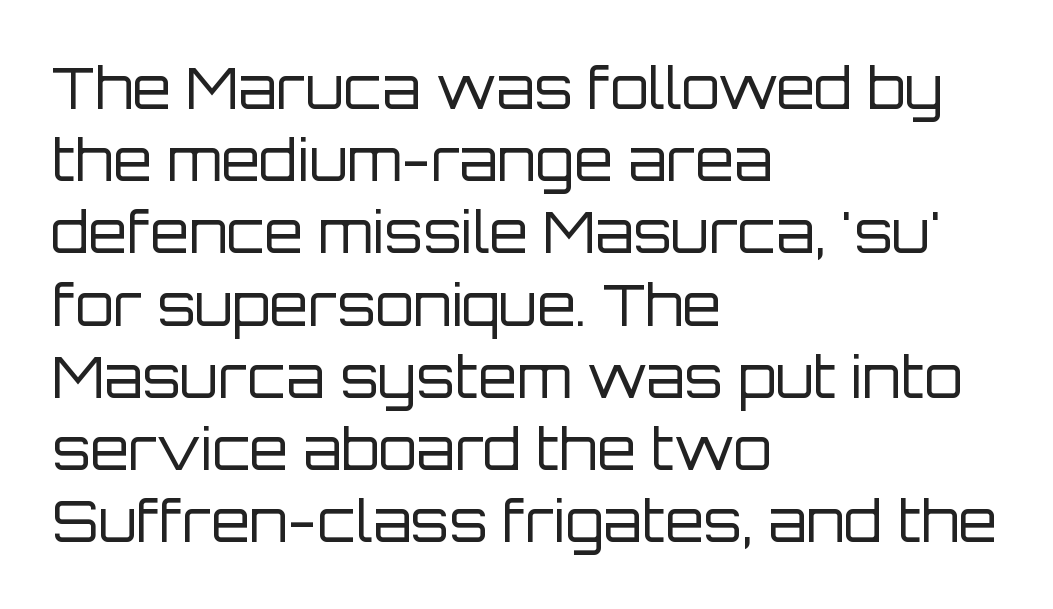
Q: Is the text bold? A: No.
Q: Is the text italic (slanted)? A: No, it is upright.
Q: Is the typeface a serif or a sans-serif typeface? A: Sans-serif.
Q: Is the text underlined? A: No.
Q: How is the paragraph aligned? A: Left-aligned.
Q: Is the spacing between letters normal or unusually wide? A: Normal.
Q: Is the spacing between lines tight, normal or loose? A: Normal.
Q: Width (condensed, normal, or wide)? A: Normal.
Q: Stroke contrast? A: Low.
Q: x-height? A: Large.
Q: Monospaced? A: No.
